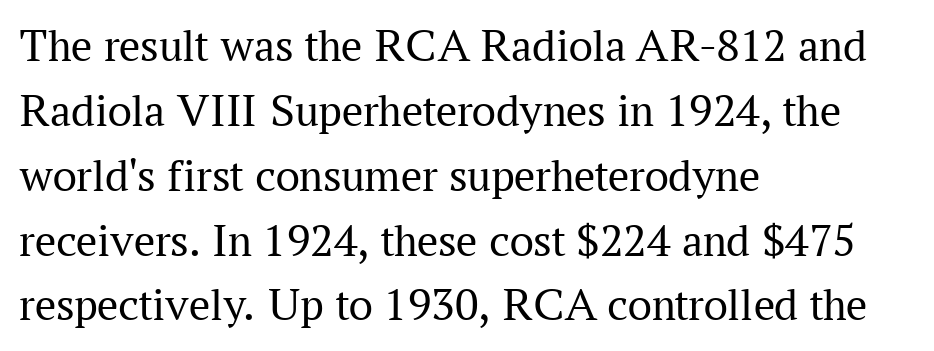
Q: Is the text bold? A: No.
Q: Is the text italic (slanted)? A: No, it is upright.
Q: Is the typeface a serif or a sans-serif typeface? A: Serif.
Q: Is the text underlined? A: No.
Q: How is the paragraph aligned? A: Left-aligned.
Q: Is the spacing between letters normal or unusually wide? A: Normal.
Q: Is the spacing between lines tight, normal or loose? A: Normal.
Q: Width (condensed, normal, or wide)? A: Normal.
Q: Stroke contrast? A: Medium.
Q: x-height? A: Medium.
Q: Monospaced? A: No.
